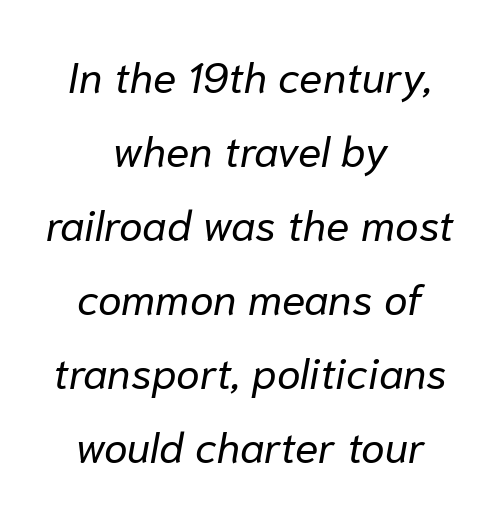
Words float on clear page, feet unadorned. Horizontally, the lines are justified to the midpoint only. This sample has the flowing, uneven cadence of proportional lettering. Weight: regular or lighter. Compared with ordinary roman type, these characters are visibly tilted. Short note: letters normally spaced.
